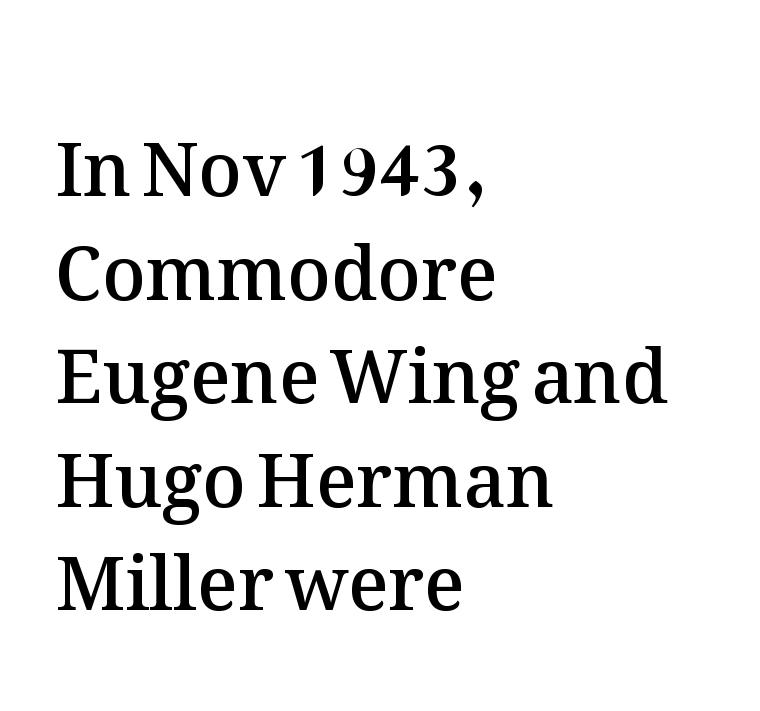
{"italic": "no", "bold": "semi", "weight": "semibold", "width": "normal", "stroke_contrast": "medium", "x_height": "medium", "monospaced": "no", "underline": "no", "align": "left", "line_spacing": "normal", "line_spacing_ratio": 1.4, "letter_spacing": "normal", "letter_spacing_em": 0.0, "glyph_px": 74}
